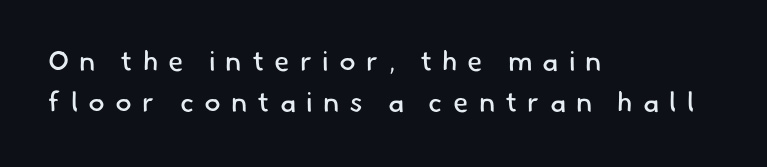
Q: Is the text bold? A: No.
Q: Is the typeface a serif or a sans-serif typeface? A: Sans-serif.
Q: Is the text underlined? A: No.
Q: How is the paragraph aligned? A: Left-aligned.
Q: Is the spacing between letters normal or unusually wide? A: Unusually wide.
Q: Is the spacing between lines tight, normal or loose? A: Normal.
Q: Width (condensed, normal, or wide)? A: Normal.
Q: Stroke contrast? A: Low.
Q: x-height? A: Small.
Q: Monospaced? A: No.
